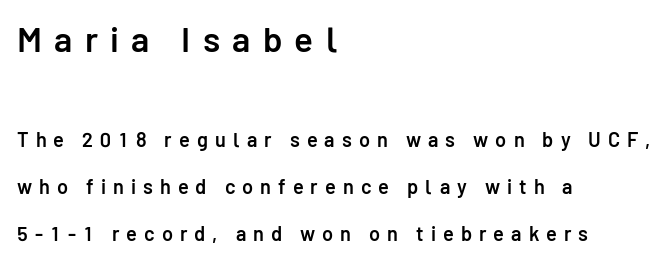
How are the letters spaced? Widely, with obvious added tracking. Emphasis by weight is partial: semibold. Type without underlining. Do the letters lean? They stand straight. Unlike a traditional serif, this face leaves its strokes unadorned.
